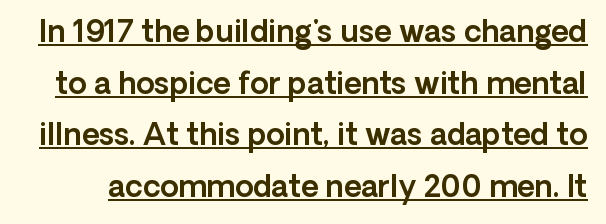
The image shows 30 px sans-serif type, upright; set line spacing 1.72x, normal letter spacing, underlined; a medium x-height.
